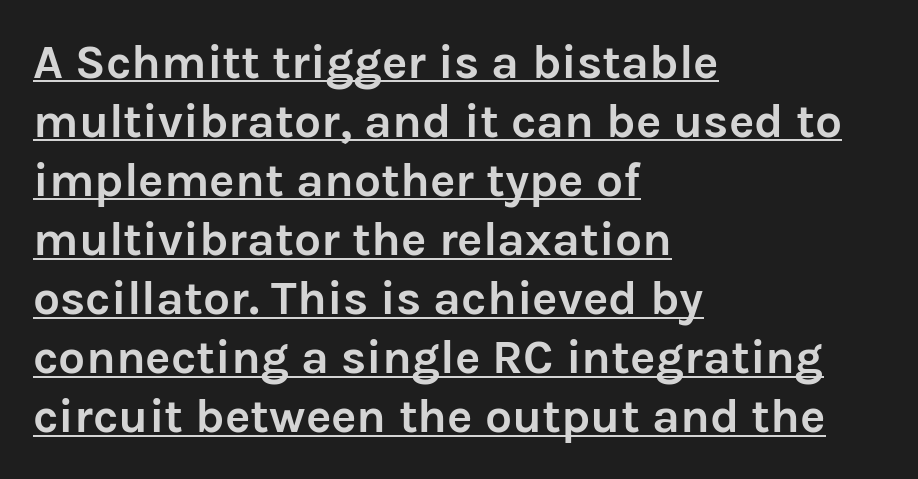
{"serif": "no", "italic": "no", "bold": "yes", "weight": "semibold", "width": "normal", "stroke_contrast": "low", "x_height": "medium", "monospaced": "no", "underline": "yes", "align": "left", "line_spacing_ratio": 1.23, "letter_spacing": "normal", "letter_spacing_em": 0.0, "glyph_px": 48}
